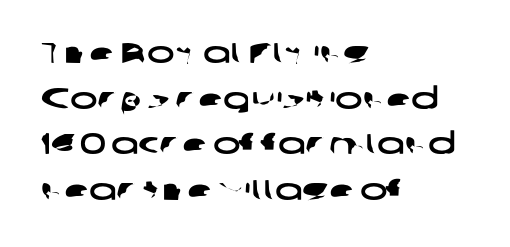
{"serif": "no", "width": "wide", "stroke_contrast": "low", "x_height": "medium", "monospaced": "no", "underline": "no", "align": "left", "line_spacing": "normal", "line_spacing_ratio": 1.57, "letter_spacing": "normal", "letter_spacing_em": 0.0, "glyph_px": 29}
